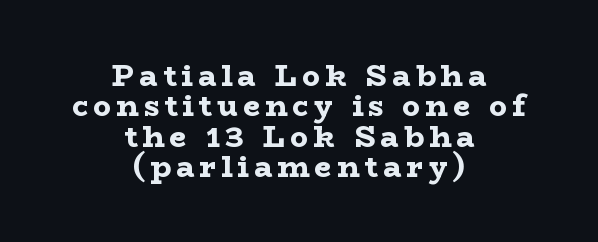
Q: Is the text bold? A: Yes.
Q: Is the text italic (slanted)? A: No, it is upright.
Q: Is the typeface a serif or a sans-serif typeface? A: Serif.
Q: Is the text underlined? A: No.
Q: How is the paragraph aligned? A: Centered.
Q: Is the spacing between lines tight, normal or loose? A: Tight.
Q: Width (condensed, normal, or wide)? A: Wide.
Q: Stroke contrast? A: Low.
Q: x-height? A: Medium.
Q: Monospaced? A: No.
